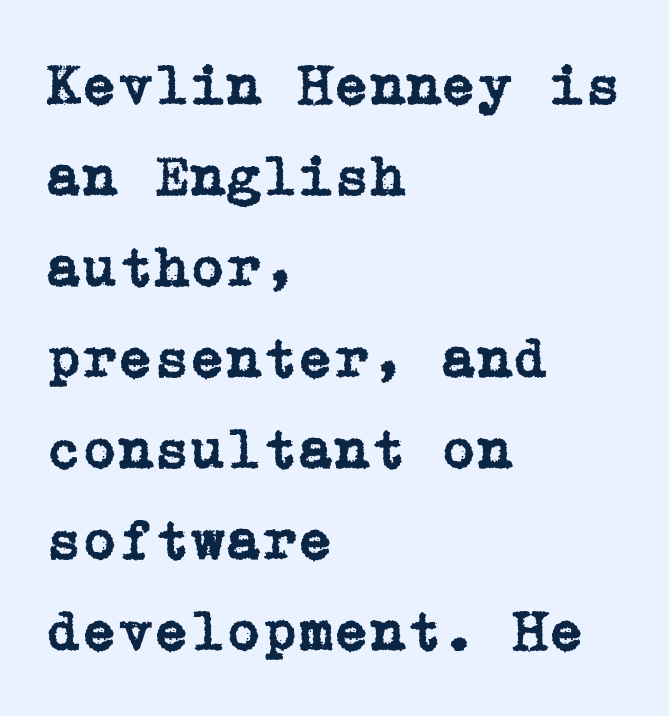
The tracking reads as untouched default to a designer's eye. These lines sit exactly where default settings would place them. Notice how the stems are strictly vertical — no italics here. Line beginnings align vertically; line endings do not. Just letters on the line, the space beneath them empty. Each letter's strokes conclude with small projecting serifs.
